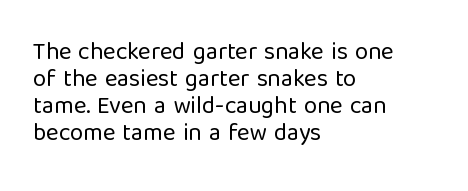
Q: Is the text bold? A: No.
Q: Is the text italic (slanted)? A: No, it is upright.
Q: Is the text underlined? A: No.
Q: How is the paragraph aligned? A: Left-aligned.
Q: Is the spacing between letters normal or unusually wide? A: Normal.
Q: Is the spacing between lines tight, normal or loose? A: Tight.
